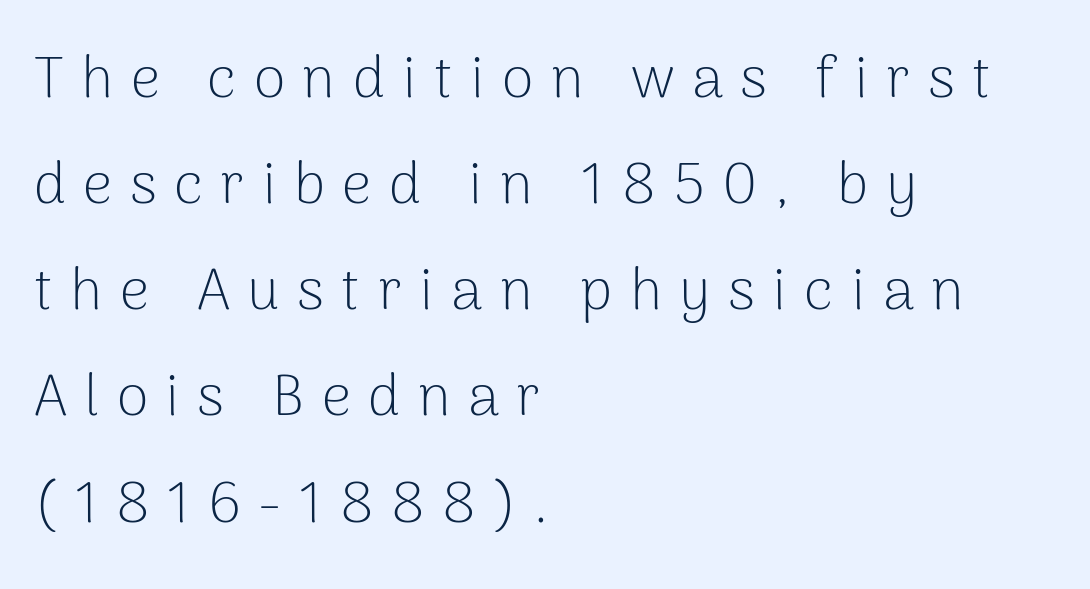
The image shows 58 px light sans-serif type, upright; set left-aligned, line spacing 1.83x, unusually wide letter spacing (+0.3 em), not underlined; low stroke contrast and a medium x-height.
